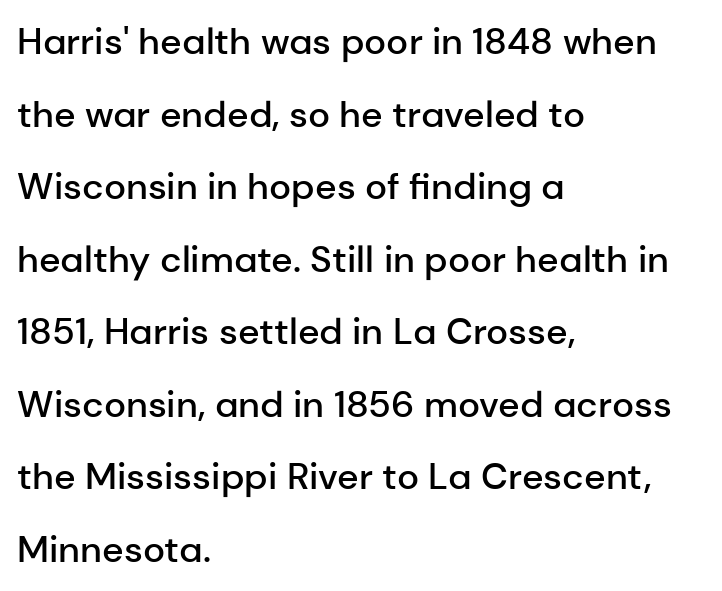
{"serif": "no", "italic": "no", "bold": "semi", "weight": "semibold", "width": "normal", "stroke_contrast": "low", "x_height": "medium", "monospaced": "no", "underline": "no", "align": "left", "line_spacing": "loose", "line_spacing_ratio": 1.96, "letter_spacing": "normal", "letter_spacing_em": 0.0, "glyph_px": 37}
